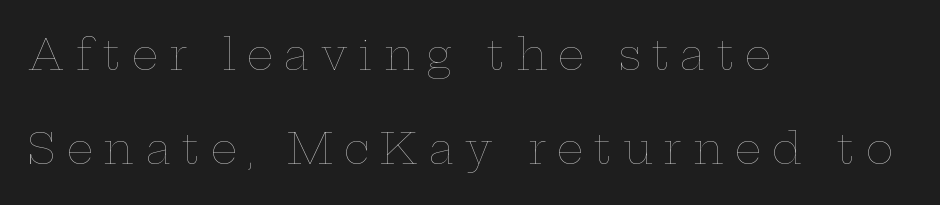
The image shows 42 px thin, wide type, upright; set left-aligned, loose line spacing (2.24x), unusually wide letter spacing (+0.26 em), not underlined; low stroke contrast and a medium x-height.
